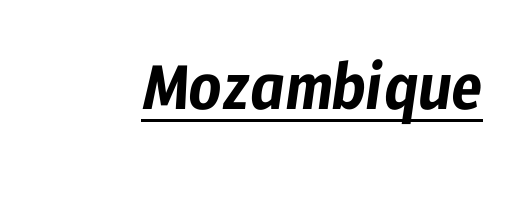
The text was rendered using a sans face with plain stroke endings. Tracking value appears to be zero — textbook default spacing. Varying glyph widths throughout — classic text-font behaviour. Compared with undecorated copy, this sample adds a rule below the words.
